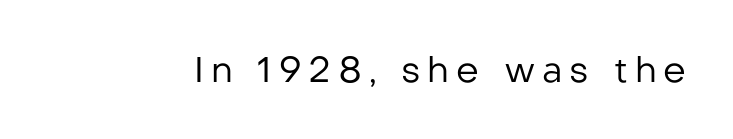
Q: Is the text bold? A: No.
Q: Is the text italic (slanted)? A: No, it is upright.
Q: Is the typeface a serif or a sans-serif typeface? A: Sans-serif.
Q: Is the text underlined? A: No.
Q: Width (condensed, normal, or wide)? A: Normal.
Q: Stroke contrast? A: Low.
Q: x-height? A: Medium.
Q: Monospaced? A: No.
